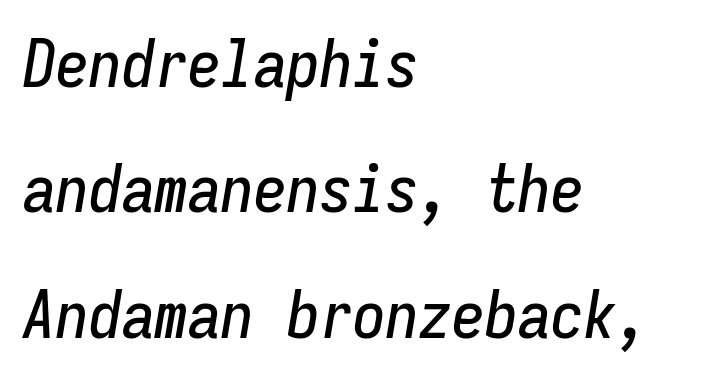
{"italic": "yes", "lean": "right", "slant_degrees": 9, "width": "condensed", "stroke_contrast": "low", "x_height": "medium", "monospaced": "yes", "underline": "no", "align": "left", "line_spacing": "loose", "line_spacing_ratio": 1.9, "letter_spacing": "normal", "letter_spacing_em": 0.0, "glyph_px": 66}
